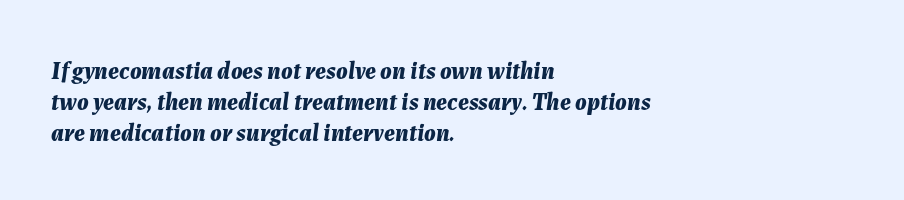
The typography opts for an oblique posture over an upright one. This block has exactly the height ordinary leading produces. If you drew a ruler down the left edge, every line would touch it. Chunky letters — that's bold for sure. What stands out about the letter spacing? Nothing — it is the standard amount. Just letters on the line, the space beneath them empty.
